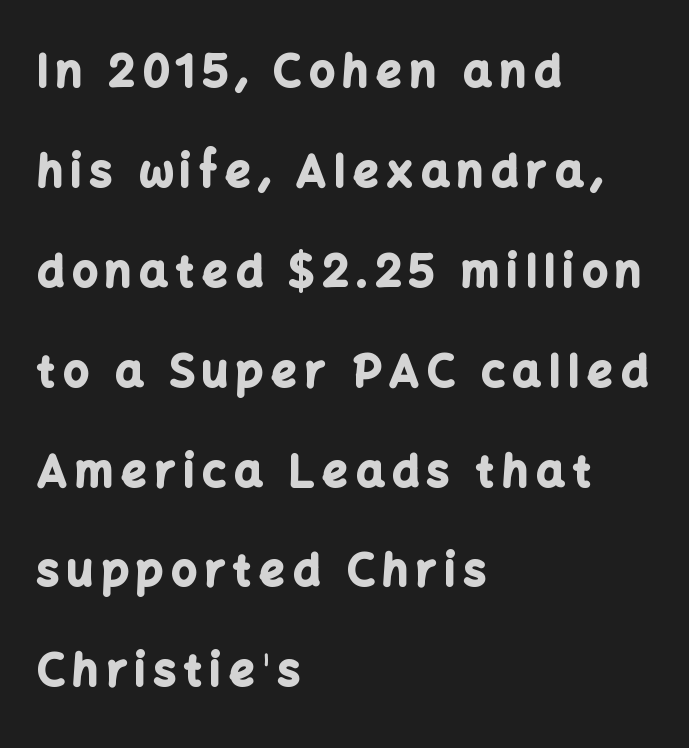
Each letter keeps its own natural width here, so spacing adapts to shape. The space between consecutive lines is lavish. Rendered with straight, roman letterforms. The passage shown is not underscored anywhere.
